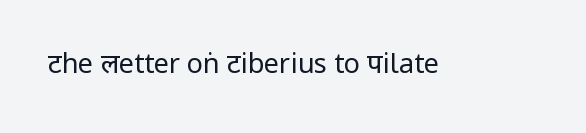
Q: Is the text bold? A: No.
Q: Is the text italic (slanted)? A: No, it is upright.
Q: Is the text underlined? A: No.
Q: Is the spacing between letters normal or unusually wide? A: Normal.
